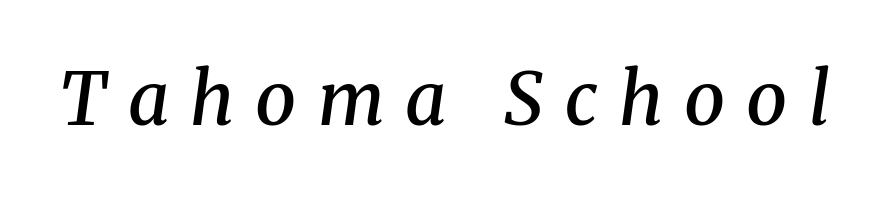
Loose tracking; the words dissolve into strings of separated letters. Check the space under the baseline: it is left empty. Are there feet on the stems? There are — it's a serif. Bold? Not quite — semibold, heavier than regular but stopping short. An italicized treatment has been applied to the whole sample.
